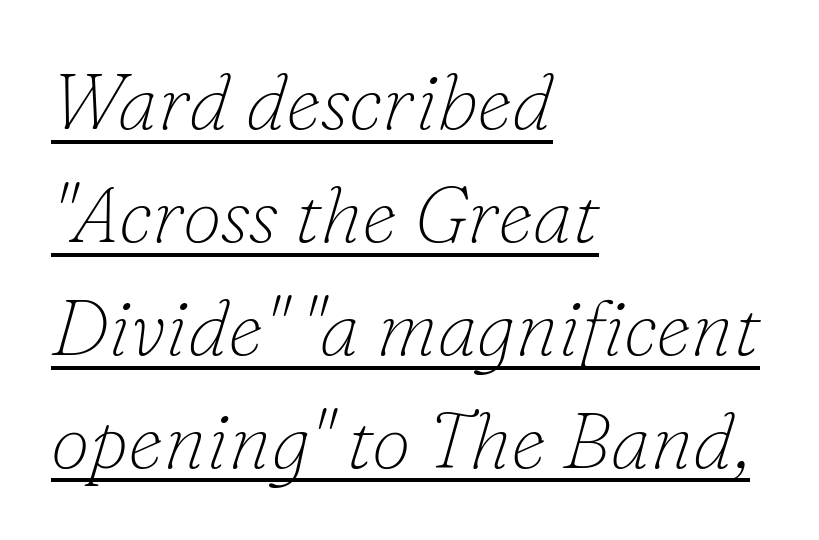
Q: Is the text bold? A: No.
Q: Is the text italic (slanted)? A: Yes, it leans right by about 16 degrees.
Q: Is the typeface a serif or a sans-serif typeface? A: Serif.
Q: Is the text underlined? A: Yes.
Q: How is the paragraph aligned? A: Left-aligned.
Q: Is the spacing between letters normal or unusually wide? A: Normal.
Q: Is the spacing between lines tight, normal or loose? A: Normal.
Q: Width (condensed, normal, or wide)? A: Normal.
Q: Stroke contrast? A: Low.
Q: x-height? A: Small.
Q: Monospaced? A: No.
